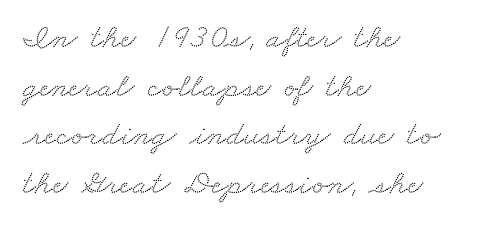
Horizontal bands of white between lines are of average thickness. Short and long lines alike share a common starting point at left. The face used here is proportionally spaced, like ordinary book or web type. Each row of text sits above clean, open space. Regarding serifs, this sample has them.
